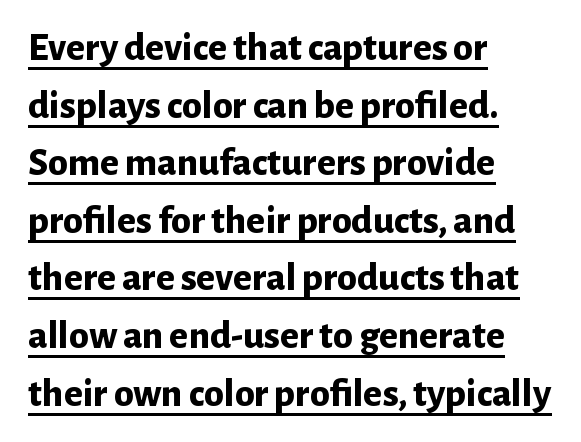
The image shows 40 px bold sans-serif type, upright; set left-aligned, normal line spacing (1.44x), normal letter spacing, underlined; low stroke contrast and a medium x-height.
